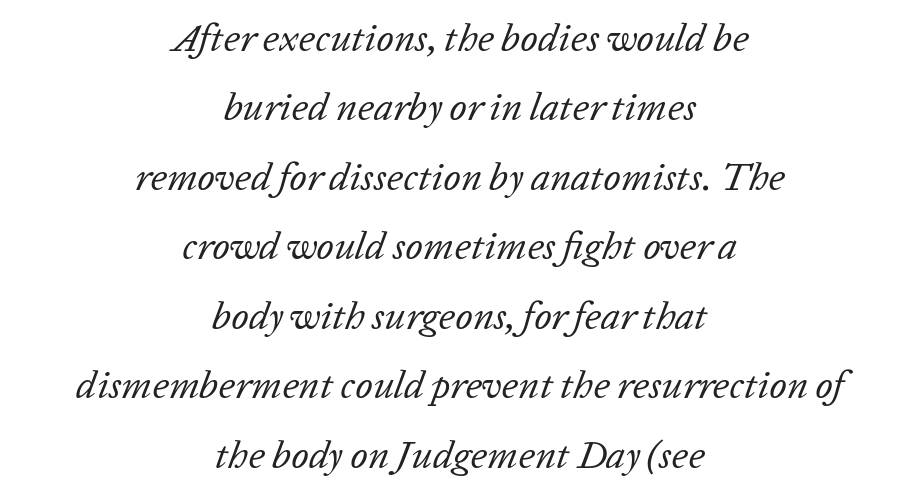
The image shows 39 px regular-weight type, italic (leaning right); set centered, line spacing 1.78x, normal letter spacing, not underlined; low stroke contrast and a medium x-height.
